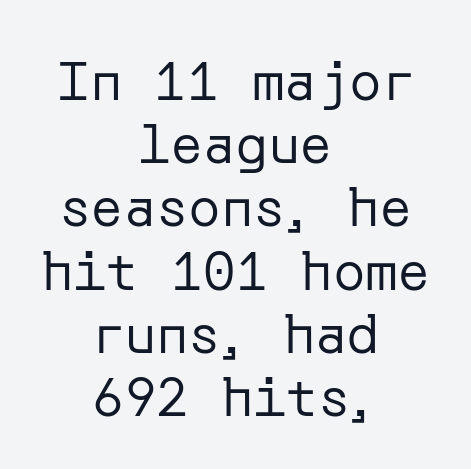
The image shows 54 px regular-weight sans-serif type, upright; set centered, line spacing 1.17x, normal letter spacing, not underlined; low stroke contrast and a medium x-height.
